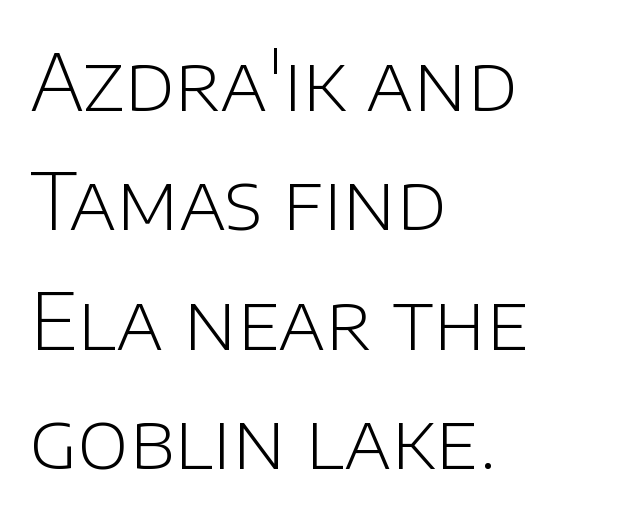
{"serif": "no", "italic": "no", "bold": "no", "weight": "light", "width": "normal", "stroke_contrast": "low", "x_height": "large", "monospaced": "no", "underline": "no", "align": "left", "line_spacing": "normal", "line_spacing_ratio": 1.53, "letter_spacing": "normal", "letter_spacing_em": 0.0, "glyph_px": 78}
